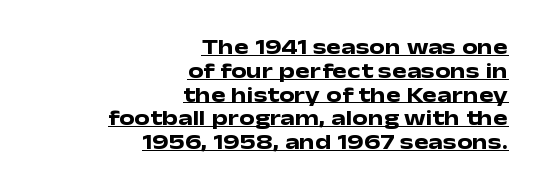
No italicization has been applied; the sample stays upright. Honestly, the letter spacing is just normal — you wouldn't notice it. This sample carries an underscore along the baseline area. Reading down the block, your eye finds every line finishing at a fixed right position. Quick note: interline space is minimal. You'd pick this weight for a headline — it's a proper bold.
